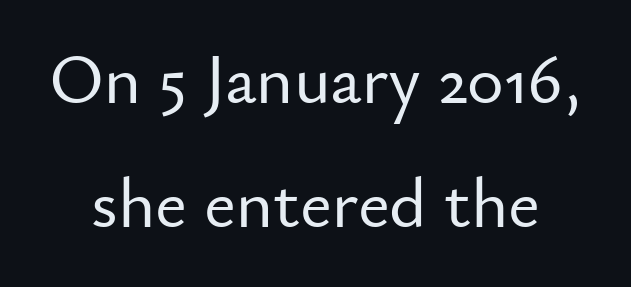
Clear beneath every line of the passage. In terms of posture, this sample is upright. The rendering uses natural spacing where letterforms have individual widths. A typesetter would label this face a sans.
